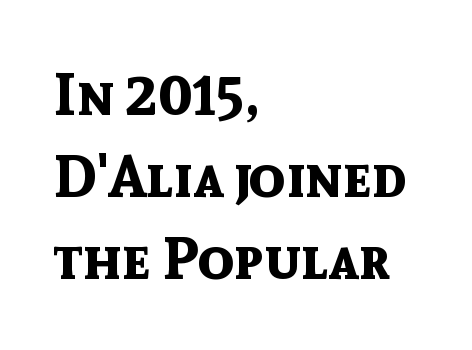
The image shows 59 px bold sans-serif type, upright; set left-aligned, normal line spacing (1.39x), normal letter spacing, not underlined; a medium x-height.
